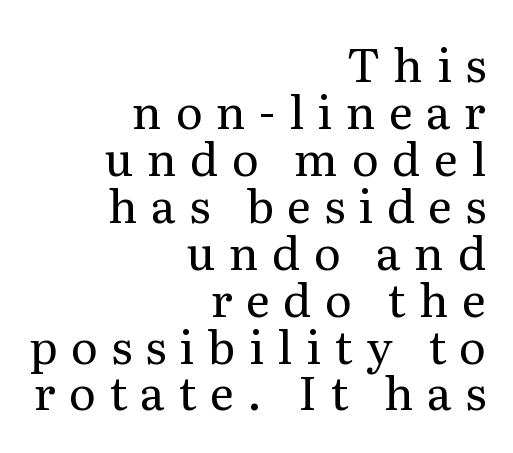
The image shows 46 px regular-weight serif type, upright; set right-aligned, tight line spacing (1.02x), unusually wide letter spacing (+0.29 em), not underlined; medium stroke contrast and a medium x-height.
